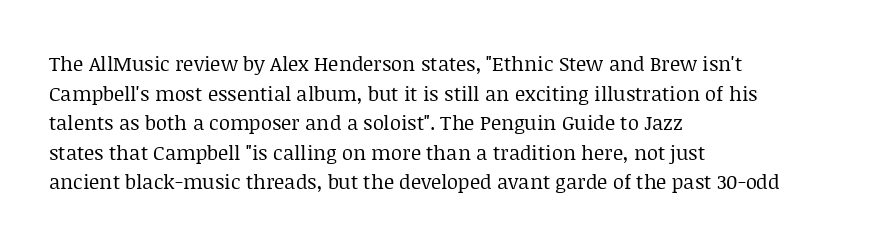
{"italic": "no", "bold": "no", "underline": "no", "align": "left", "line_spacing": "normal", "line_spacing_ratio": 1.48, "letter_spacing": "normal", "letter_spacing_em": 0.0, "glyph_px": 20}
